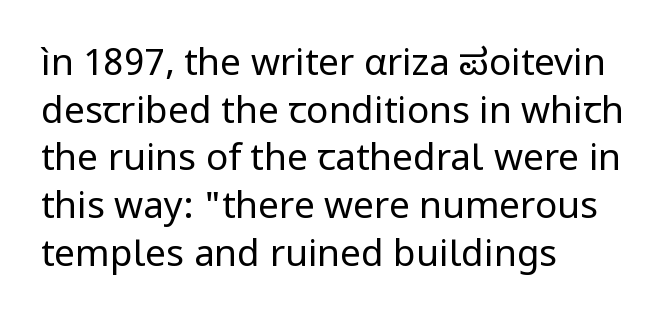
Is this a heavy cut? Hardly; it is regular or lighter. How are the letters spaced? Ordinarily, with no added tracking. The ragged edge is on the right, which tells us the setting is flush left. Characters remain perfectly vertical along every line. This sample has the flowing, uneven cadence of proportional lettering. The area under the type is left untouched.
